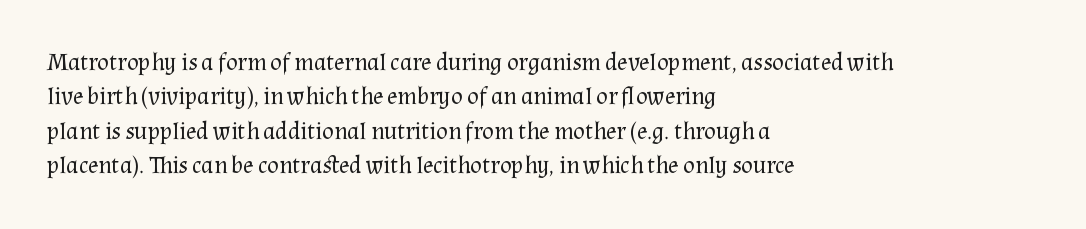
{"italic": "no", "bold": "no", "underline": "no", "align": "left", "line_spacing": "normal", "line_spacing_ratio": 1.43, "letter_spacing": "normal", "letter_spacing_em": 0.0, "glyph_px": 24}
